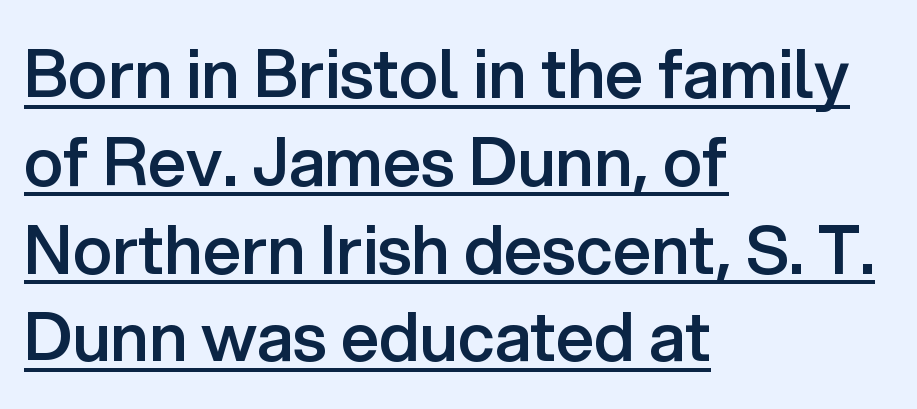
Compared with an ordinary text face, these strokes are moderately heavier — a semibold. The letters sit at their default tracking, neither squeezed nor spread. Here the designer chose a conventional face with non-uniform glyph widths. These characters rest on top of a visible drawn line. Stroke terminals: plain, sans-serif. Baseline-to-baseline distance is the conventional proportion of letter height.
